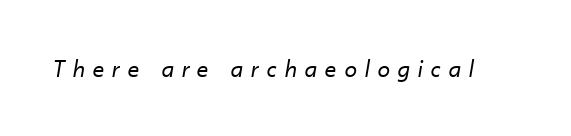
The axis of the letterforms is tilted away from vertical. The horizontal fit of the characters is loose and conspicuously gappy. The weight tops out at a normal text grade. Underlining? Definitely not there.
